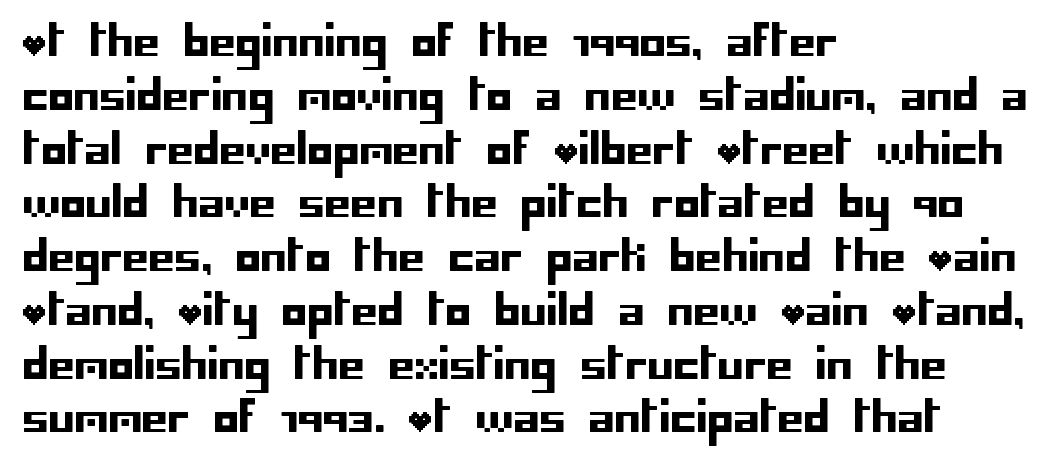
Glance below the letters and you will spot only blank space. This sample uses plain, unmodified letter spacing. Horizontally, the lines are justified to the leading edge only. Is this a sans? Yes — the strokes have no serifs. Unlike italic type, these characters show no tilt at all. The passage shown stacks its lines at a standard gap.
